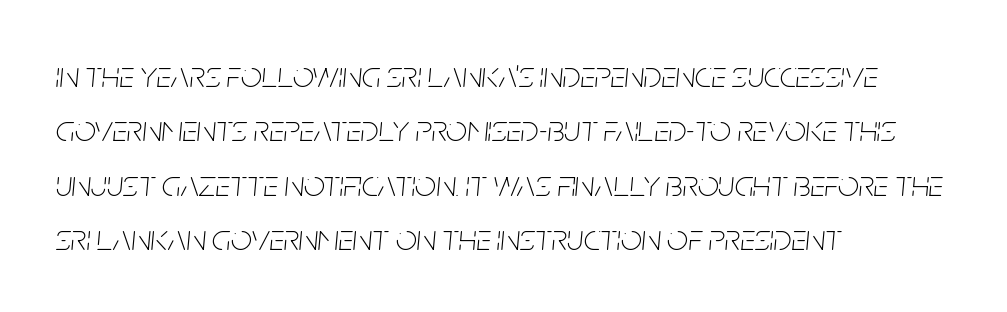
Between one letter and the next there's only the usual sliver of space. Lines of text with bare space underneath. Left-aligned paragraph, ragged on the right. Vertical spacing — default. Yep, that's italic — everything's leaning.
